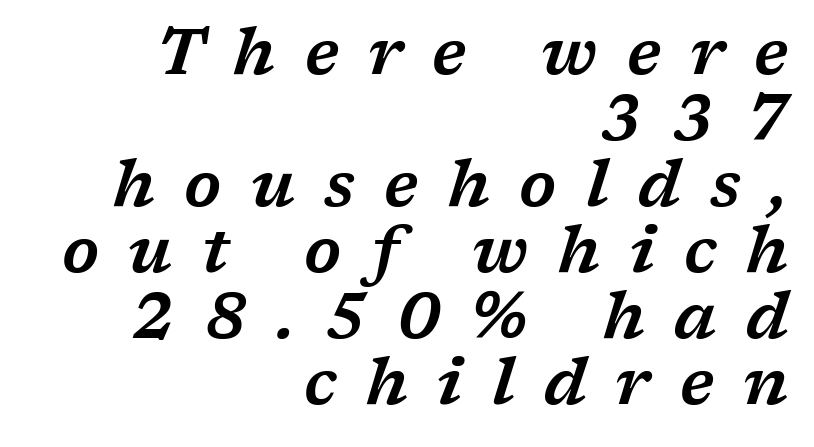
Each line ends at the same right margin while the left side varies. The line-height multiplier appears low, near solid setting. The passage shown is typed in a proportional face where columns would drift. This sample uses a serif face.
